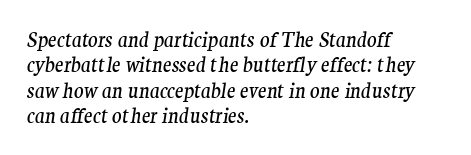
The image shows 20 px text type, italic (leaning right); set left-aligned, normal line spacing (1.27x), normal letter spacing, not underlined.
